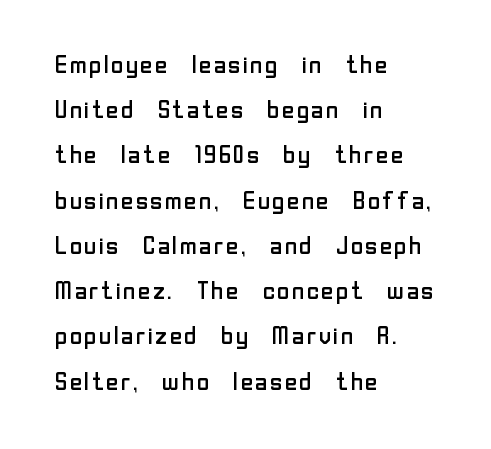
Q: Is the text bold? A: No.
Q: Is the text italic (slanted)? A: No, it is upright.
Q: Is the text underlined? A: No.
Q: How is the paragraph aligned? A: Left-aligned.
Q: Is the spacing between letters normal or unusually wide? A: Normal.
